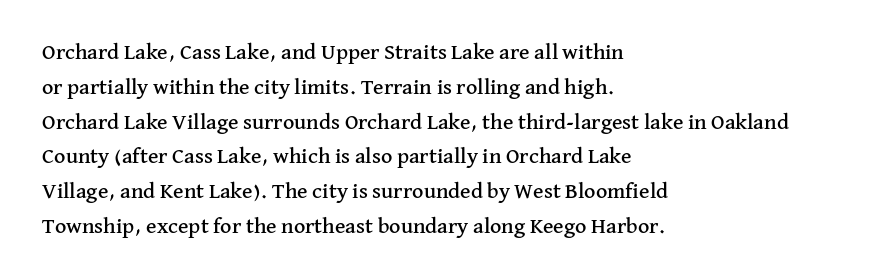
{"italic": "no", "underline": "no", "align": "left", "line_spacing": "normal", "line_spacing_ratio": 1.58, "letter_spacing": "normal", "letter_spacing_em": 0.0, "glyph_px": 22}
